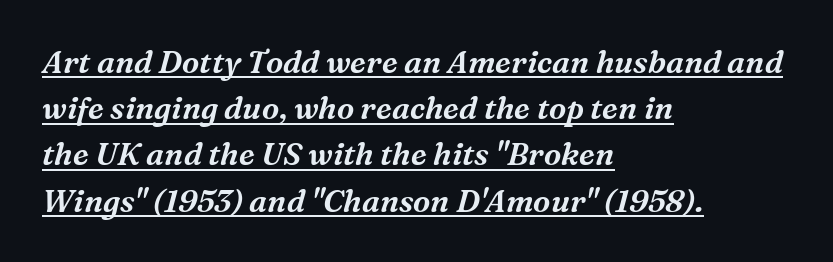
The image shows 31 px serif type, italic (leaning right); set left-aligned, normal line spacing (1.49x), normal letter spacing, underlined; medium stroke contrast and a medium x-height.
